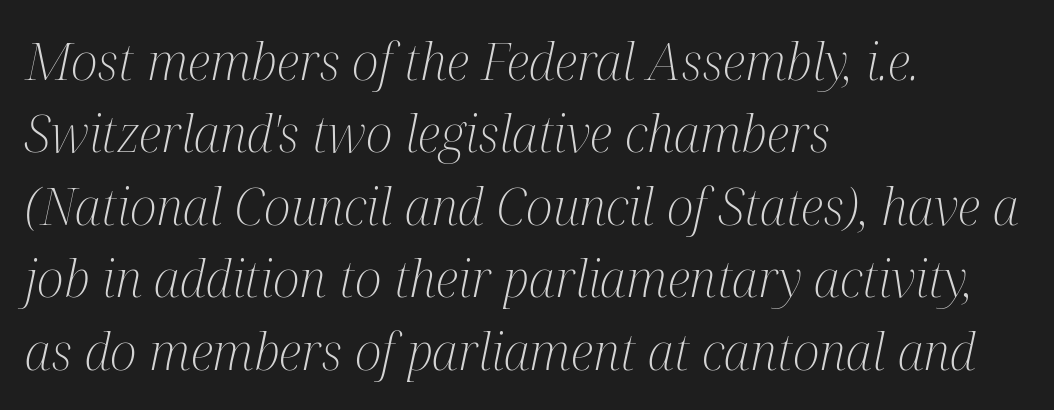
Q: Is the text bold? A: No.
Q: Is the text italic (slanted)? A: Yes, it leans right by about 12 degrees.
Q: Is the typeface a serif or a sans-serif typeface? A: Serif.
Q: Is the text underlined? A: No.
Q: How is the paragraph aligned? A: Left-aligned.
Q: Is the spacing between letters normal or unusually wide? A: Normal.
Q: Is the spacing between lines tight, normal or loose? A: Normal.
Q: Width (condensed, normal, or wide)? A: Condensed.
Q: Stroke contrast? A: Medium.
Q: x-height? A: Medium.
Q: Monospaced? A: No.
